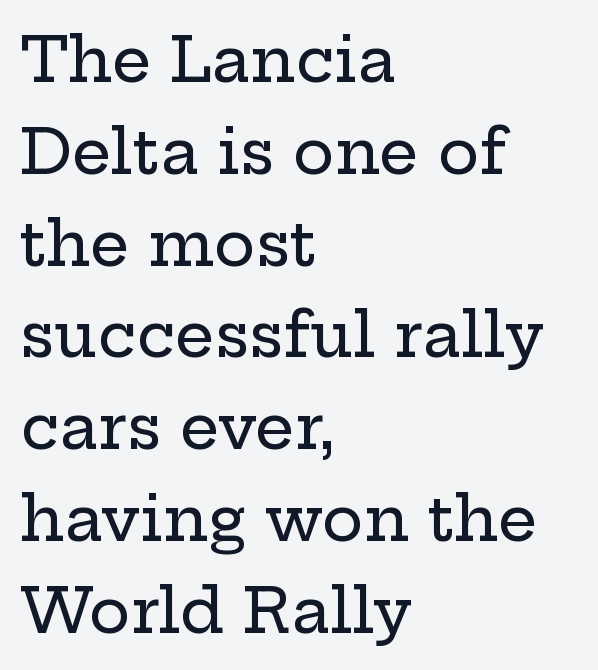
Q: Is the text italic (slanted)? A: No, it is upright.
Q: Is the typeface a serif or a sans-serif typeface? A: Serif.
Q: Is the text underlined? A: No.
Q: How is the paragraph aligned? A: Left-aligned.
Q: Is the spacing between letters normal or unusually wide? A: Normal.
Q: Is the spacing between lines tight, normal or loose? A: Normal.
Q: Width (condensed, normal, or wide)? A: Wide.
Q: Stroke contrast? A: Low.
Q: x-height? A: Medium.
Q: Monospaced? A: No.
